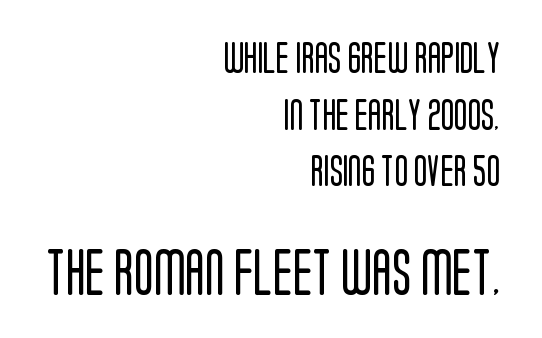
Characters remain perfectly vertical along every line. Students, note that the glyphs here touch the page at normal intervals. The letters carry no serifs — their stems end cleanly without finishing strokes. Descender tails drop into unmarked territory. The weight would be labelled regular, book, light, or lighter still. A student would notice the bottom passage is typeset larger than what precedes it.
